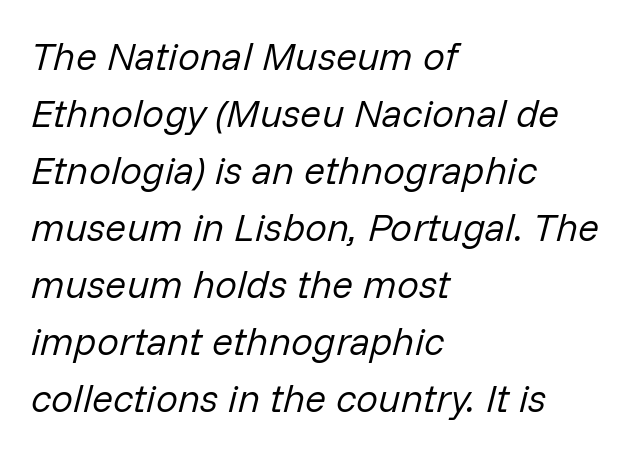
Q: Is the text bold? A: No.
Q: Is the text italic (slanted)? A: Yes, it leans right by about 14 degrees.
Q: Is the text underlined? A: No.
Q: How is the paragraph aligned? A: Left-aligned.
Q: Is the spacing between letters normal or unusually wide? A: Normal.
Q: Is the spacing between lines tight, normal or loose? A: Normal.
Q: Width (condensed, normal, or wide)? A: Normal.
Q: Stroke contrast? A: Low.
Q: x-height? A: Medium.
Q: Monospaced? A: No.
